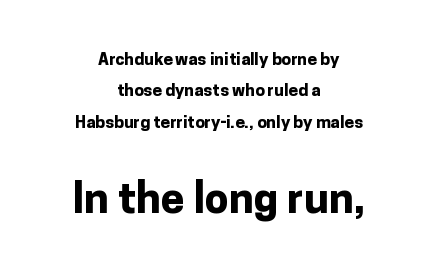
Words appear dense and cohesive because spacing is normal. Between these two stacked blocks, the lower one wins on size. Anything drawn beneath the words? Only blank space. Summary of weight: heavy, a full bold. The lines in this sample share a center point and differ in where they start and stop.
